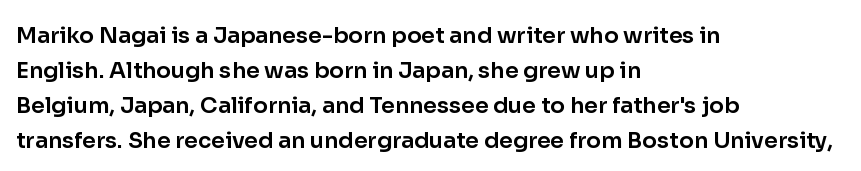
Q: Is the text italic (slanted)? A: No, it is upright.
Q: Is the text underlined? A: No.
Q: How is the paragraph aligned? A: Left-aligned.
Q: Is the spacing between letters normal or unusually wide? A: Normal.
Q: Is the spacing between lines tight, normal or loose? A: Normal.
